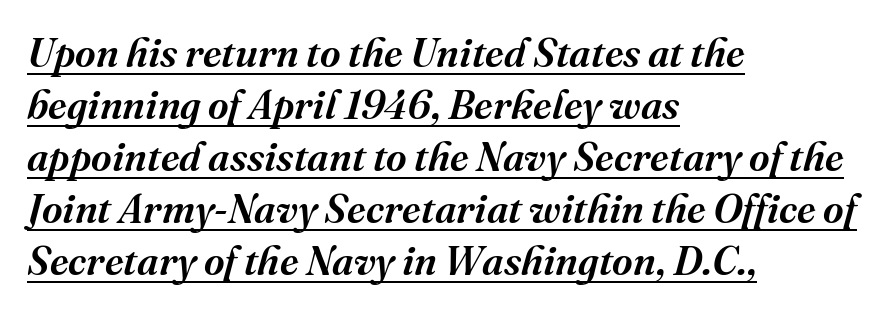
The face used here is proportionally spaced, like ordinary book or web type. Alignment: flush left. The space between consecutive lines is moderate. Typographic density is moderately raised because the face is semibold. Letter spacing: default.
